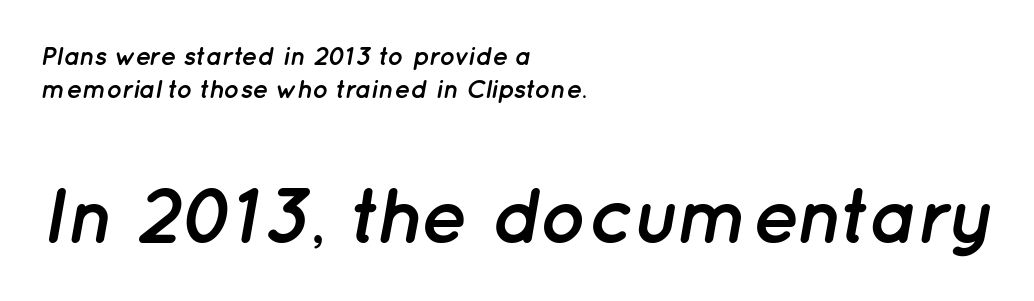
{"italic": "yes", "lean": "right", "slant_degrees": 12, "bold": "yes", "weight": "semibold", "width": "normal", "stroke_contrast": "low", "x_height": "medium", "monospaced": "no", "underline": "no", "align": "left", "line_spacing": "normal", "line_spacing_ratio": 1.27, "letter_spacing": "normal", "letter_spacing_em": 0.0, "larger_block": "second", "size_ratio": 3.0, "glyph_px": 78}
